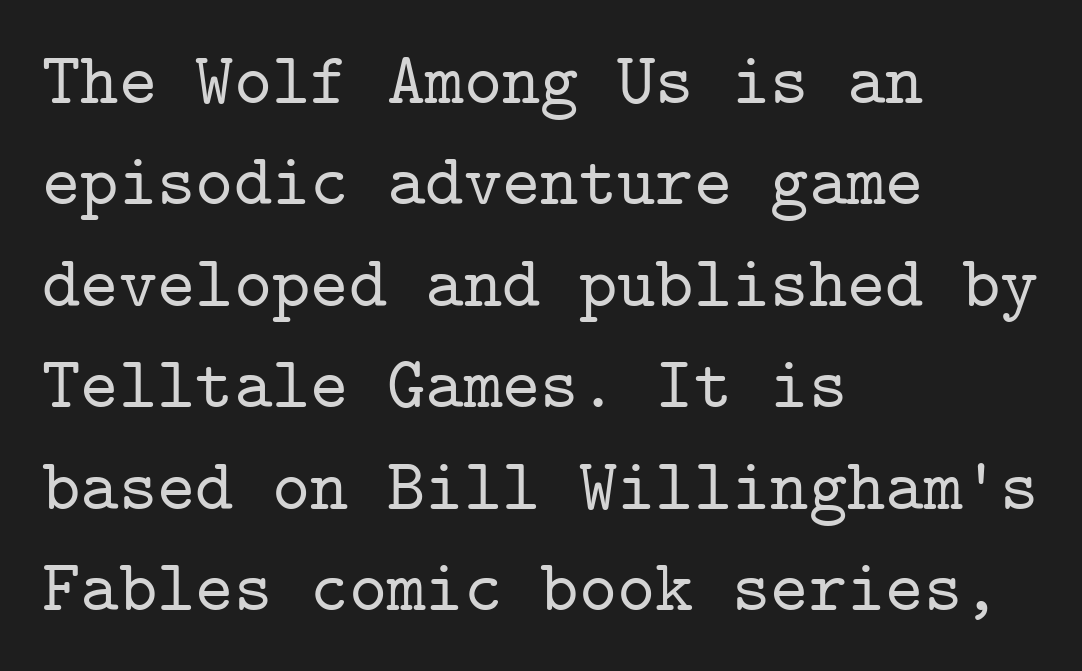
The paragraph has a hard left edge and a soft right edge. A clean baseline with only descenders dipping below it. How are the letters spaced? Ordinarily, with no added tracking. Nope, not italic — everything's standing straight. Leading: standard.
